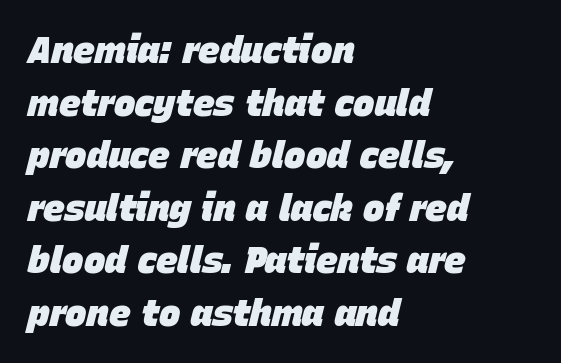
{"italic": "yes", "lean": "right", "slant_degrees": 15, "bold": "yes", "weight": "heavy", "width": "normal", "stroke_contrast": "low", "x_height": "large", "monospaced": "no", "underline": "no", "align": "left", "line_spacing": "normal", "line_spacing_ratio": 1.46, "letter_spacing": "normal", "letter_spacing_em": 0.0, "glyph_px": 36}
